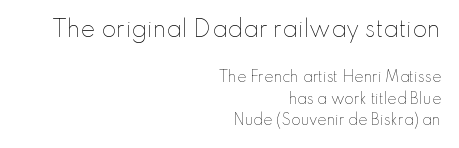
The image shows 22 px text type, upright; set right-aligned, normal line spacing (1.53x), normal letter spacing, not underlined; the first (top) block is 1.57x larger.
